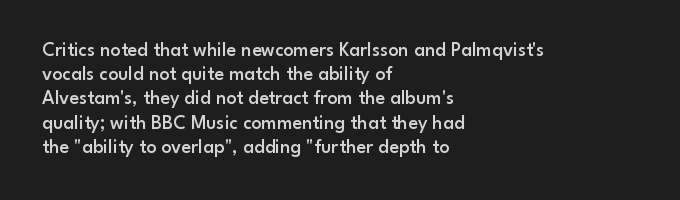
The image shows 20 px text type, upright; set left-aligned, line spacing 1.21x, normal letter spacing, not underlined.
